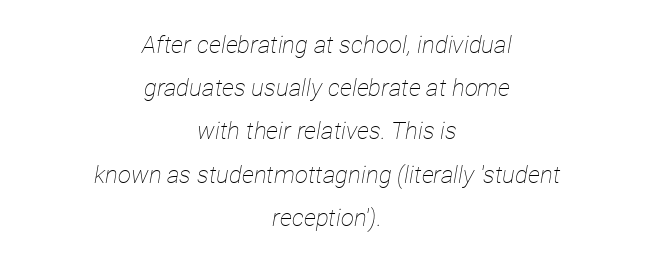
The font is comparable to plain body text, perhaps lighter. The specimen omits any rule beneath the text block's lines. Both edges are ragged and mirror each other, which tells us the setting is centered. The whole block is typeset with a tilt. The face used here is rendered with its standard letterfit.
